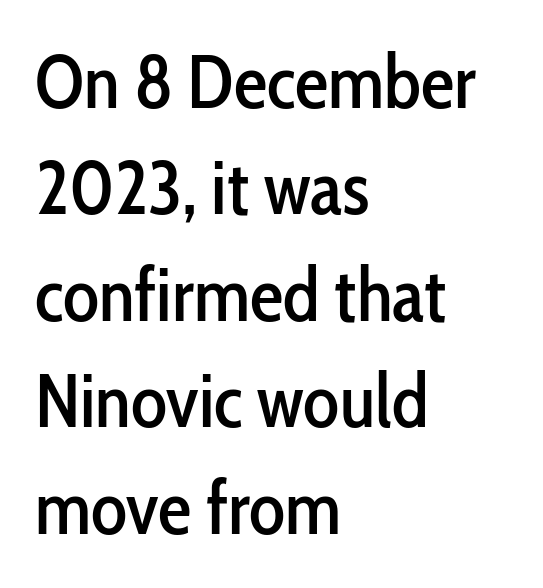
You can tell from the bare stems that sans-serif type was used. Line spacing here is normal. Do the characters align in a grid? No, the font is proportional. A typesetter would mark this as roman, not italic. These lines are set flush left with a ragged right edge. Inter-character spacing is left at the font's built-in metrics.
